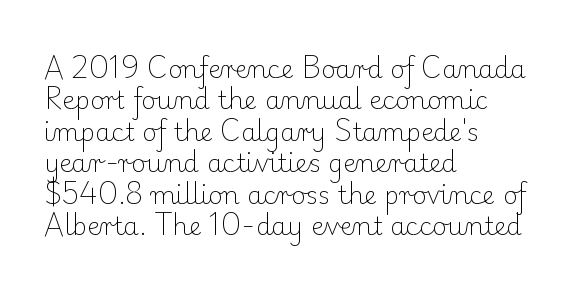
The image shows 25 px text type, upright; set left-aligned, normal line spacing (1.26x), normal letter spacing, not underlined.
